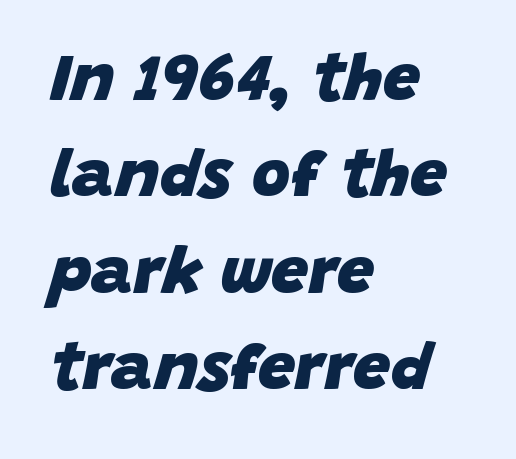
Tracking here is standard; glyphs follow each other at the usual distance. The space beneath each line is pristine and unruled. These lines sit exactly where default settings would place them. Varying glyph widths throughout — classic text-font behaviour.
